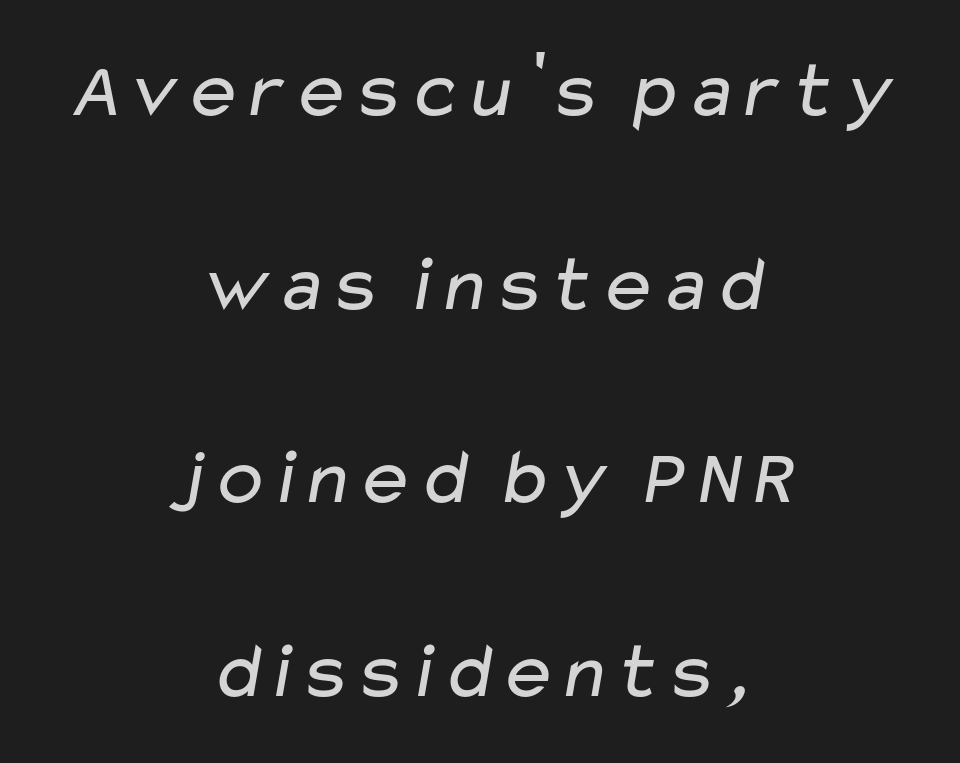
{"serif": "no", "bold": "no", "weight": "regular", "width": "wide", "stroke_contrast": "low", "x_height": "medium", "monospaced": "no", "underline": "no", "align": "center", "line_spacing": "loose", "line_spacing_ratio": 2.42, "letter_spacing": "normal", "letter_spacing_em": 0.0, "glyph_px": 80}
